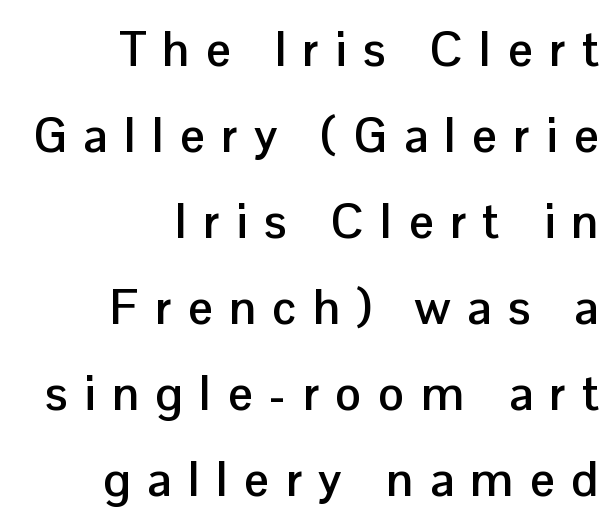
Q: Is the text bold? A: Yes.
Q: Is the text italic (slanted)? A: No, it is upright.
Q: Is the typeface a serif or a sans-serif typeface? A: Sans-serif.
Q: Is the text underlined? A: No.
Q: How is the paragraph aligned? A: Right-aligned.
Q: Is the spacing between letters normal or unusually wide? A: Unusually wide.
Q: Width (condensed, normal, or wide)? A: Normal.
Q: Stroke contrast? A: Low.
Q: x-height? A: Medium.
Q: Monospaced? A: No.
